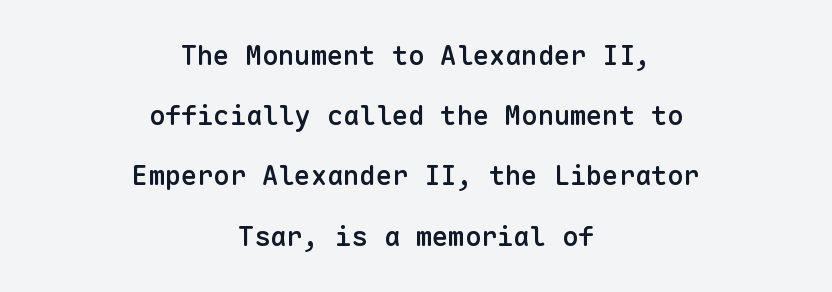
Q: Is the text bold? A: Semi-bold.
Q: Is the text italic (slanted)? A: No, it is upright.
Q: Is the text underlined? A: No.
Q: How is the paragraph aligned? A: Centered.
Q: Is the spacing between letters normal or unusually wide? A: Normal.
Q: Is the spacing between lines tight, normal or loose? A: Loose.
